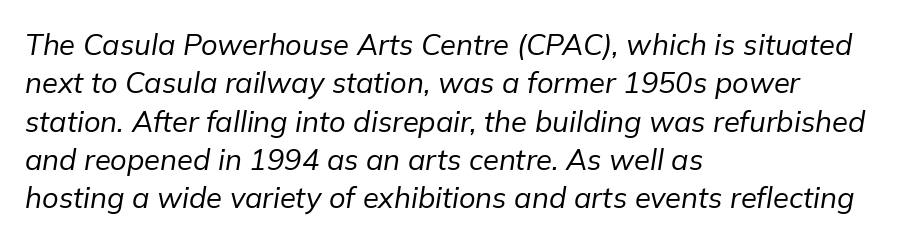
Q: Is the text bold? A: No.
Q: Is the text italic (slanted)? A: Yes, it leans right by about 9 degrees.
Q: Is the text underlined? A: No.
Q: How is the paragraph aligned? A: Left-aligned.
Q: Is the spacing between letters normal or unusually wide? A: Normal.
Q: Is the spacing between lines tight, normal or loose? A: Normal.
Q: Width (condensed, normal, or wide)? A: Normal.
Q: Stroke contrast? A: Low.
Q: x-height? A: Medium.
Q: Monospaced? A: No.
